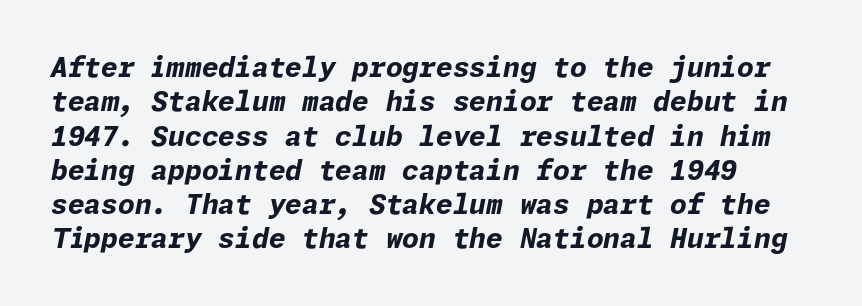
Q: Is the text bold? A: Yes.
Q: Is the text italic (slanted)? A: Yes, it leans right by about 11 degrees.
Q: Is the text underlined? A: No.
Q: Is the spacing between letters normal or unusually wide? A: Normal.
Q: Is the spacing between lines tight, normal or loose? A: Normal.
